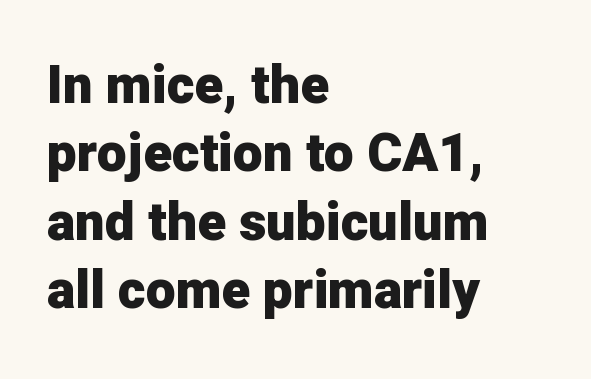
Bold? Absolutely — the strokes are thick and heavy. The designer went with a sans here, leaving each stem footless. Vertical strokes here are truly vertical. Line beginnings align vertically; line endings do not. Words appear dense and cohesive because spacing is normal. The space between consecutive lines is moderate.
